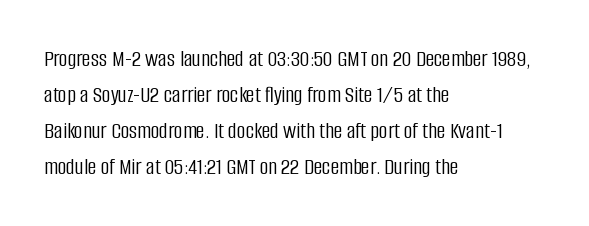
{"italic": "no", "bold": "no", "underline": "no", "align": "left", "line_spacing": "normal", "line_spacing_ratio": 1.5, "letter_spacing": "normal", "letter_spacing_em": 0.0, "glyph_px": 24}
